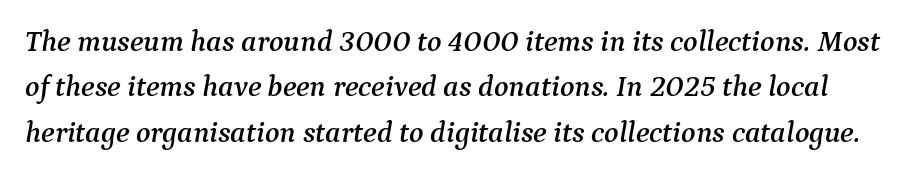
The image shows 30 px serif type, italic (leaning right); set normal line spacing (1.51x), normal letter spacing, not underlined; medium stroke contrast and a medium x-height.
